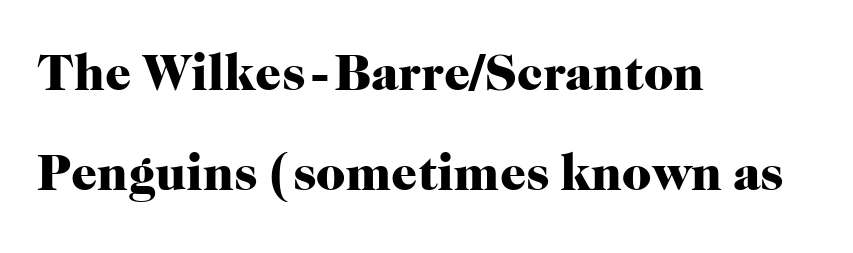
Horizontal bands of white between lines are thick stripes. You could not count columns in this text — the font is proportionally spaced. Tracking value appears to be zero — textbook default spacing. Posture: straight, roman, zero tilt. The rag falls on the right side of this text block. A clean baseline with only descenders dipping below it.
